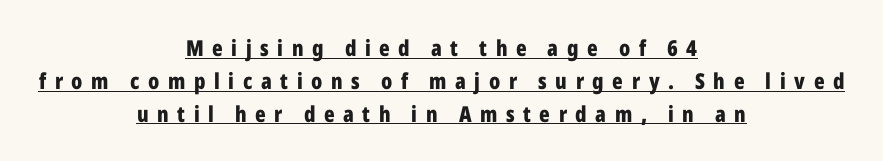
{"italic": "no", "bold": "yes", "underline": "yes", "align": "center", "line_spacing": "normal", "line_spacing_ratio": 1.49, "letter_spacing": "wide", "letter_spacing_em": 0.39, "glyph_px": 22}
